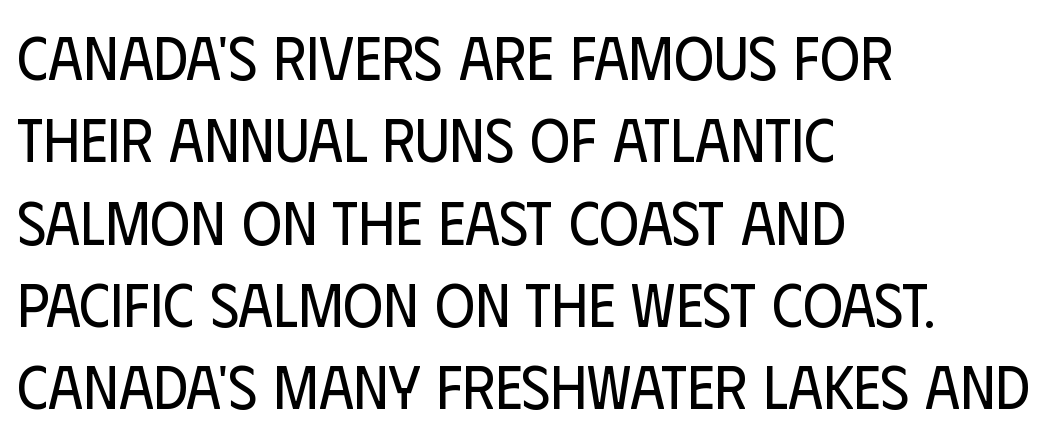
{"serif": "no", "italic": "no", "bold": "no", "weight": "regular", "width": "condensed", "stroke_contrast": "low", "x_height": "large", "monospaced": "no", "underline": "no", "align": "left", "line_spacing": "normal", "line_spacing_ratio": 1.35, "letter_spacing": "normal", "letter_spacing_em": 0.0, "glyph_px": 61}
